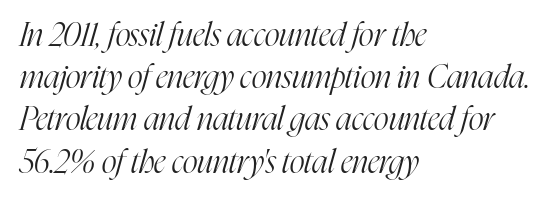
Look at the tracking — it's just the regular setting, nothing added. Do the characters align in a grid? No, the font is proportional. Has an underline been added? It has not. Typographically, this falls in the serif category.
